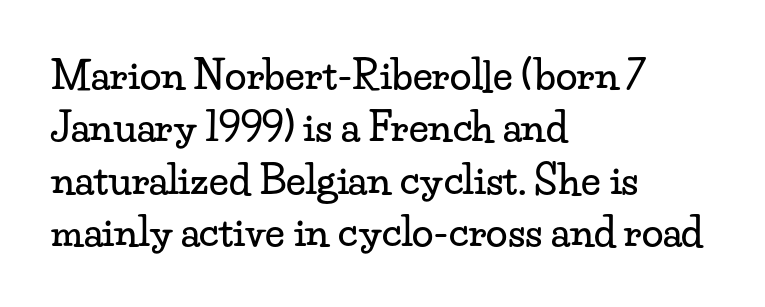
The image shows 39 px wide serif type, upright; set left-aligned, normal line spacing (1.34x), normal letter spacing, not underlined; low stroke contrast and a small x-height.
